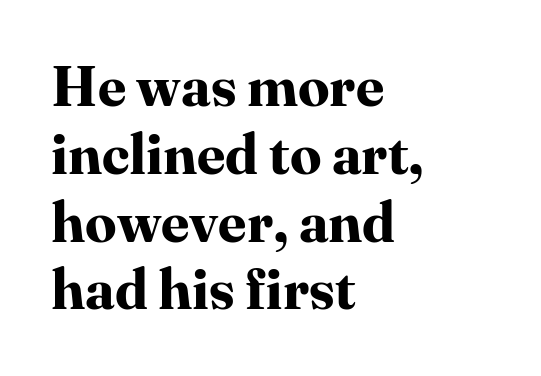
{"serif": "yes", "italic": "no", "bold": "yes", "weight": "bold", "width": "normal", "stroke_contrast": "high", "x_height": "medium", "monospaced": "no", "underline": "no", "align": "left", "line_spacing_ratio": 1.21, "letter_spacing": "normal", "letter_spacing_em": 0.0, "glyph_px": 56}
